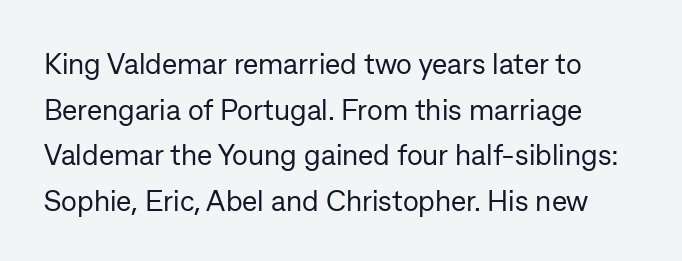
The image shows 29 px regular-weight sans-serif type, upright; set normal line spacing (1.57x), normal letter spacing, not underlined; low stroke contrast and a medium x-height.
